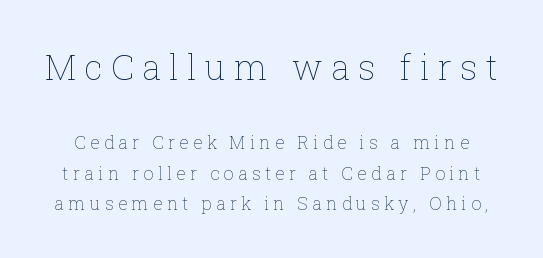
Unmarked baselines from the first word to the last. Letter spacing: wide. Leading matches the norm, producing a regular column. Spacing verdict: proportional, widths tailored to each character.
